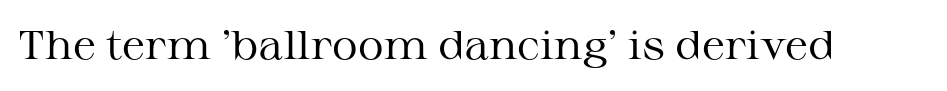
Q: Is the text bold? A: No.
Q: Is the text italic (slanted)? A: No, it is upright.
Q: Is the typeface a serif or a sans-serif typeface? A: Serif.
Q: Is the text underlined? A: No.
Q: Is the spacing between letters normal or unusually wide? A: Normal.
Q: Width (condensed, normal, or wide)? A: Wide.
Q: Stroke contrast? A: Medium.
Q: x-height? A: Medium.
Q: Monospaced? A: No.
